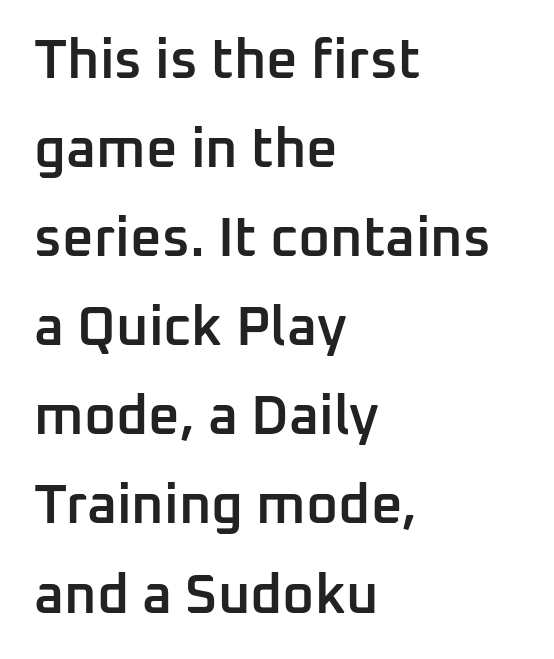
{"serif": "no", "italic": "no", "bold": "semi", "weight": "semibold", "width": "normal", "stroke_contrast": "low", "x_height": "medium", "monospaced": "no", "underline": "no", "align": "left", "line_spacing": "normal", "line_spacing_ratio": 1.62, "letter_spacing": "normal", "letter_spacing_em": 0.0, "glyph_px": 55}
